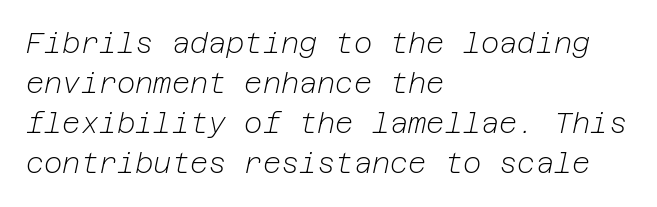
{"italic": "yes", "lean": "right", "slant_degrees": 12, "bold": "no", "weight": "light", "width": "normal", "stroke_contrast": "low", "x_height": "medium", "underline": "no", "align": "left", "line_spacing": "normal", "line_spacing_ratio": 1.43, "letter_spacing": "normal", "letter_spacing_em": 0.0, "glyph_px": 28}
